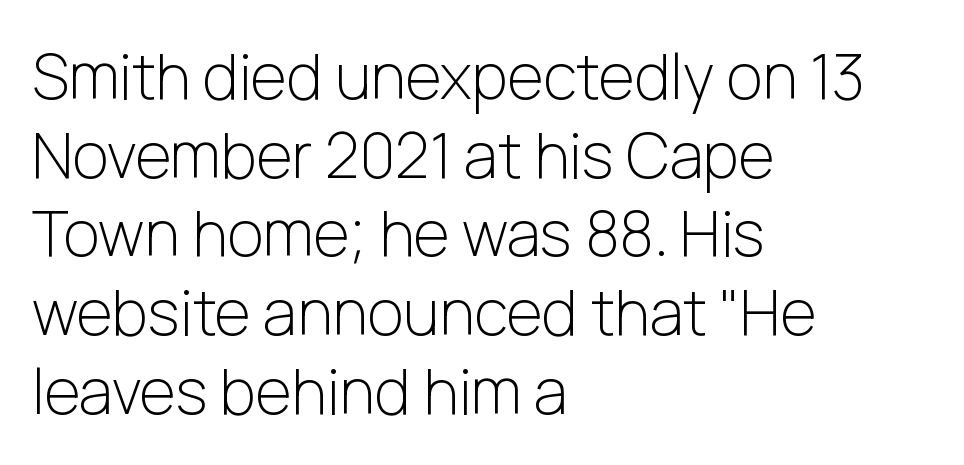
Interline gaps are of average width in this sample. The letters carry no serifs — their stems end cleanly without finishing strokes. The rendering uses natural spacing where letterforms have individual widths. Any mark beneath the type? The region is blank. In terms of posture, this sample is upright.
